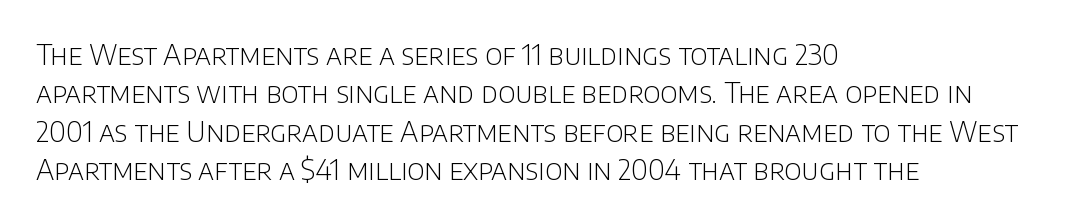
The image shows 28 px light sans-serif type, upright; set left-aligned, normal line spacing (1.37x), normal letter spacing, not underlined; low stroke contrast and a large x-height.
